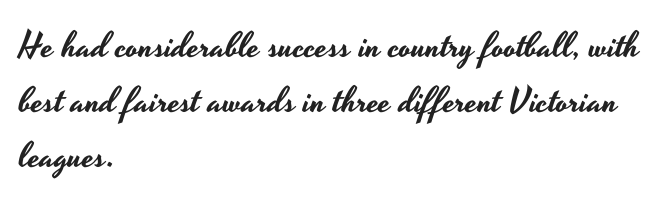
The paragraph shown leans on its left margin. Character widths vary here, with narrow letters taking less room than wide ones. A clean baseline with only descenders dipping below it.
